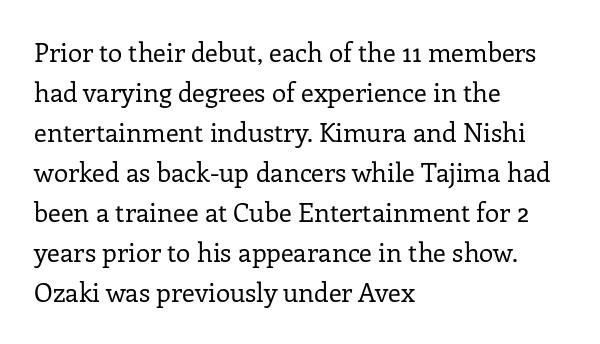
{"italic": "no", "bold": "no", "underline": "no", "align": "left", "line_spacing": "normal", "line_spacing_ratio": 1.54, "letter_spacing": "normal", "letter_spacing_em": 0.0, "glyph_px": 26}
